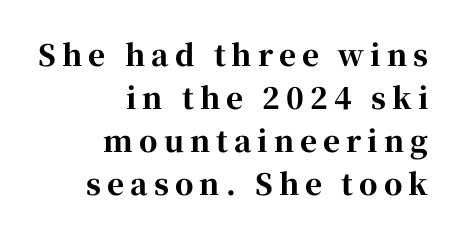
Descender tails drop into unmarked territory. Each letter keeps its own natural width here, so spacing adapts to shape. Style check: upright. Thick stems and heavy bowls — unmistakably bold. The designer left line spacing at the default. The typeface chosen for these lines features serifs.
